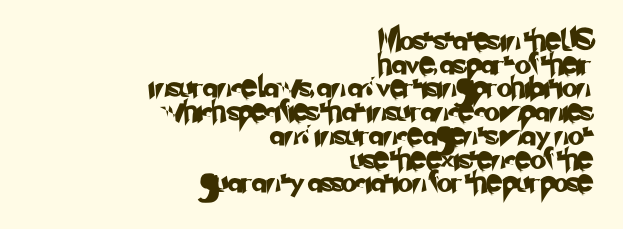
Q: Is the text underlined? A: No.
Q: How is the paragraph aligned? A: Right-aligned.
Q: Is the spacing between letters normal or unusually wide? A: Normal.
Q: Is the spacing between lines tight, normal or loose? A: Tight.
